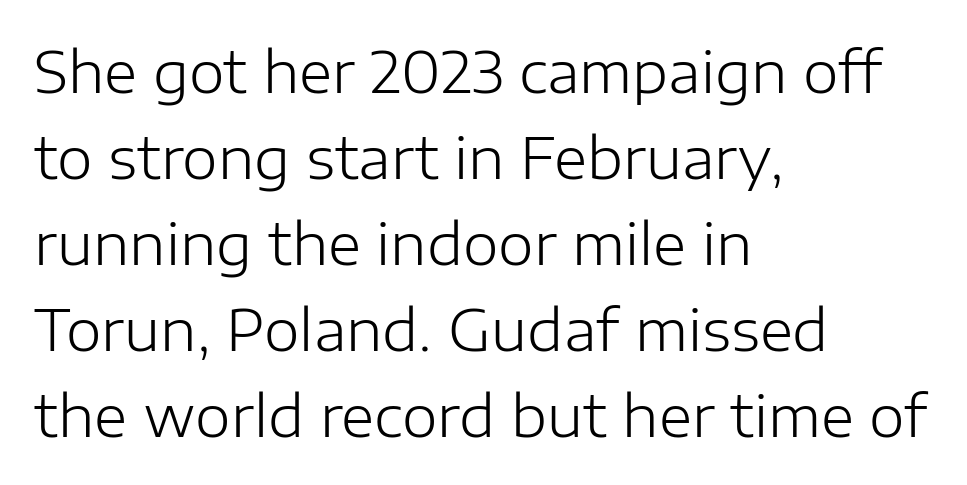
Q: Is the text bold? A: No.
Q: Is the text italic (slanted)? A: No, it is upright.
Q: Is the typeface a serif or a sans-serif typeface? A: Sans-serif.
Q: Is the text underlined? A: No.
Q: How is the paragraph aligned? A: Left-aligned.
Q: Is the spacing between letters normal or unusually wide? A: Normal.
Q: Is the spacing between lines tight, normal or loose? A: Normal.
Q: Width (condensed, normal, or wide)? A: Normal.
Q: Stroke contrast? A: Low.
Q: x-height? A: Medium.
Q: Monospaced? A: No.
